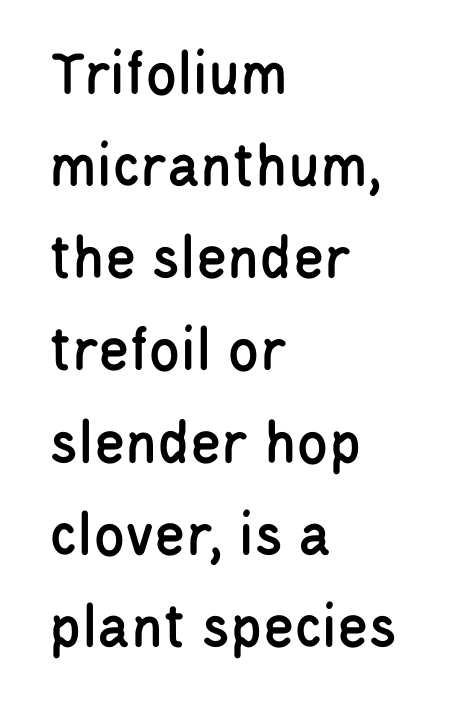
{"serif": "no", "italic": "no", "width": "condensed", "stroke_contrast": "low", "x_height": "large", "monospaced": "no", "underline": "no", "align": "left", "line_spacing": "normal", "line_spacing_ratio": 1.44, "letter_spacing": "normal", "letter_spacing_em": 0.0, "glyph_px": 64}
